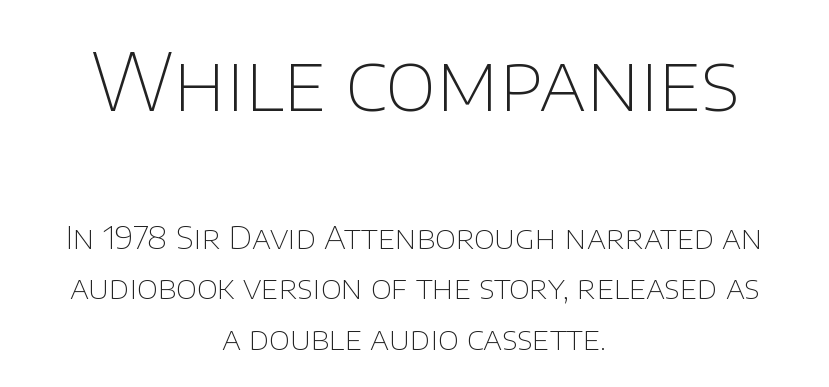
Just letters on the line, the space beneath them empty. Each new line begins a customary step beneath the previous one. This rendering employs a face without finishing strokes, i.e., a sans-serif. Whoever set this made the first block the dominant, larger element. This sample is center-justified, so both line endings float freely.
